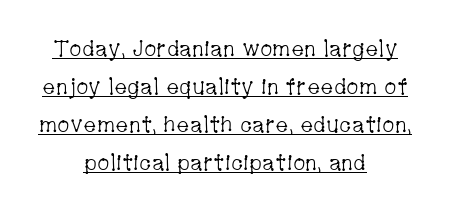
{"italic": "no", "bold": "no", "underline": "yes", "align": "center", "line_spacing_ratio": 1.73, "letter_spacing": "normal", "letter_spacing_em": 0.0, "glyph_px": 22}
